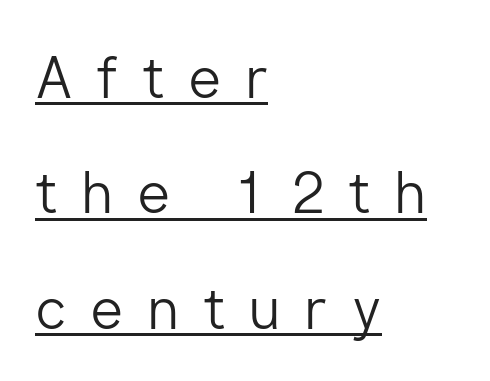
{"serif": "no", "italic": "no", "bold": "no", "weight": "light", "width": "normal", "stroke_contrast": "low", "x_height": "medium", "monospaced": "no", "underline": "yes", "align": "left", "line_spacing": "loose", "line_spacing_ratio": 1.99, "letter_spacing": "wide", "letter_spacing_em": 0.4, "glyph_px": 58}
